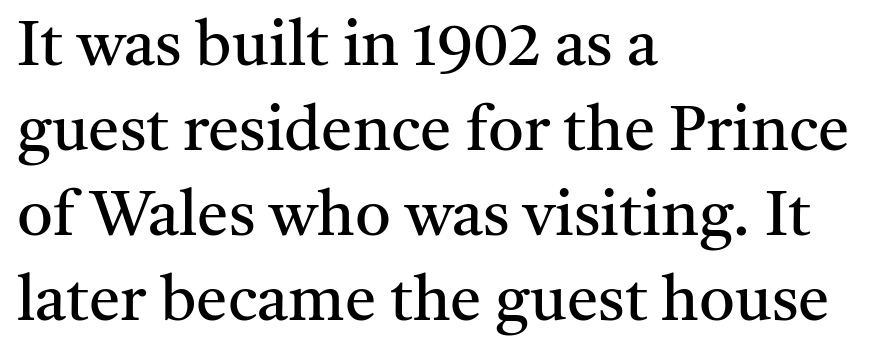
The image shows 63 px regular-weight serif type, upright; set left-aligned, normal line spacing (1.35x), normal letter spacing, not underlined; medium stroke contrast and a medium x-height.
